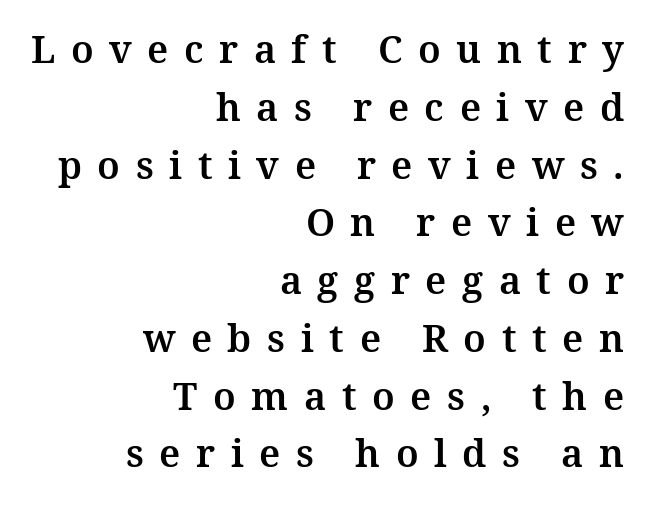
Q: Is the text italic (slanted)? A: No, it is upright.
Q: Is the typeface a serif or a sans-serif typeface? A: Serif.
Q: Is the text underlined? A: No.
Q: How is the paragraph aligned? A: Right-aligned.
Q: Is the spacing between letters normal or unusually wide? A: Unusually wide.
Q: Is the spacing between lines tight, normal or loose? A: Normal.
Q: Width (condensed, normal, or wide)? A: Normal.
Q: Stroke contrast? A: Medium.
Q: x-height? A: Medium.
Q: Monospaced? A: No.
